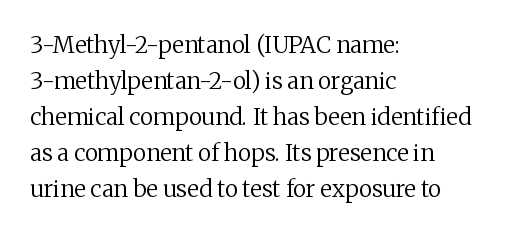
Nothing unusual about the tracking: characters are spaced as the font intends. The typesetter chose a ragged-right arrangement here. Vertical strokes here are truly vertical. In terms of leading, this rendering sits right in the middle.
